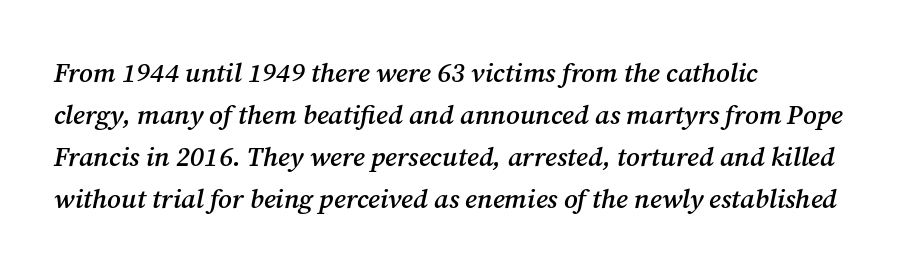
These lines keep a tight, regular rhythm from letter to letter. Does the weight exceed regular? Yes, but only to semibold. The face used here has a pronounced slope to its letters. Quick note: interline space is typical. Visually the block forms a straight wall on the left and a jagged coastline on the right. The space beneath each line is pristine and unruled.
